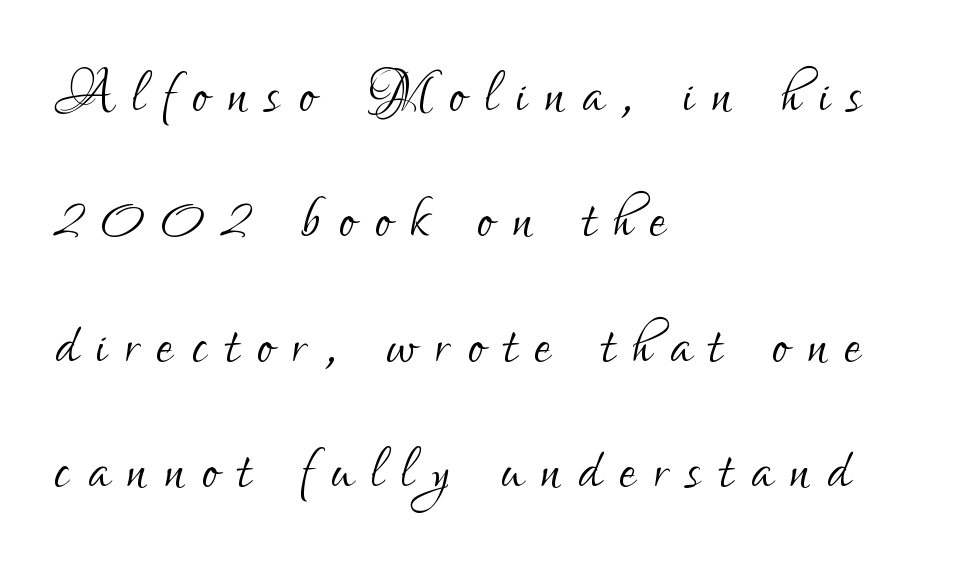
{"serif": "no", "bold": "no", "weight": "light", "width": "condensed", "stroke_contrast": "low", "x_height": "small", "monospaced": "no", "underline": "no", "align": "left", "line_spacing": "normal", "line_spacing_ratio": 1.65, "letter_spacing": "wide", "letter_spacing_em": 0.24, "glyph_px": 76}
